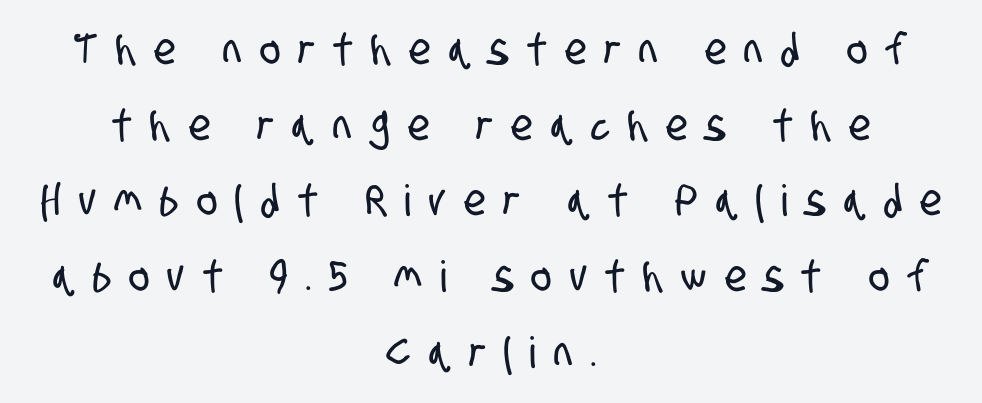
Line starts and ends both wander, symmetrically. The glyphs in this specimen are sans serif. Lines of text with bare space underneath. This rendering widens character spacing well past its baseline value. The passage shown is typed in a proportional face where columns would drift.
